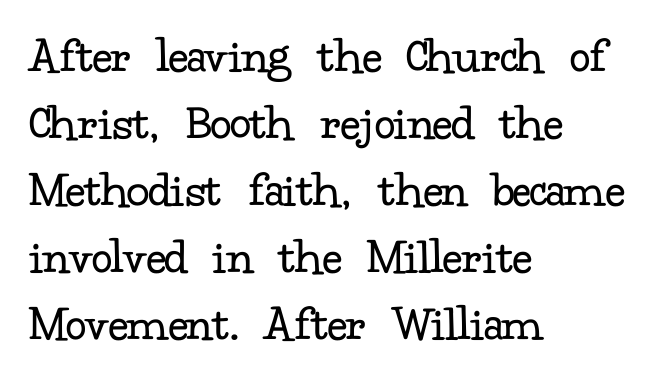
The image shows 52 px regular-weight serif type, upright; set left-aligned, normal line spacing (1.29x), normal letter spacing, not underlined; low stroke contrast and a small x-height.
